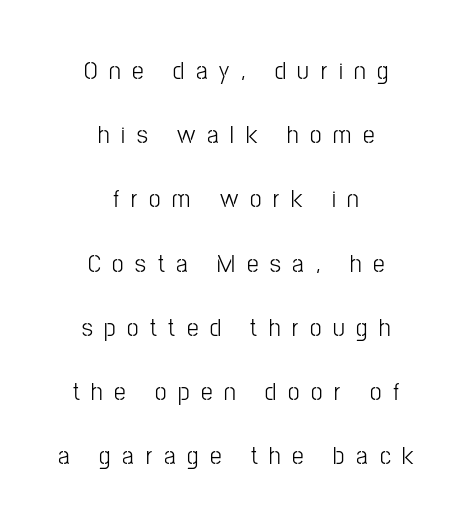
Q: Is the text italic (slanted)? A: No, it is upright.
Q: Is the text underlined? A: No.
Q: How is the paragraph aligned? A: Centered.
Q: Is the spacing between letters normal or unusually wide? A: Unusually wide.
Q: Is the spacing between lines tight, normal or loose? A: Loose.
